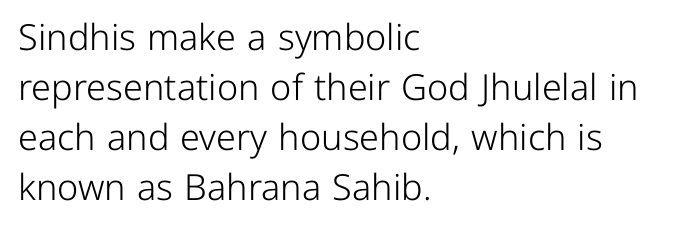
Q: Is the text bold? A: No.
Q: Is the text italic (slanted)? A: No, it is upright.
Q: Is the typeface a serif or a sans-serif typeface? A: Sans-serif.
Q: Is the text underlined? A: No.
Q: How is the paragraph aligned? A: Left-aligned.
Q: Is the spacing between letters normal or unusually wide? A: Normal.
Q: Is the spacing between lines tight, normal or loose? A: Normal.
Q: Width (condensed, normal, or wide)? A: Normal.
Q: Stroke contrast? A: Low.
Q: x-height? A: Medium.
Q: Monospaced? A: No.
